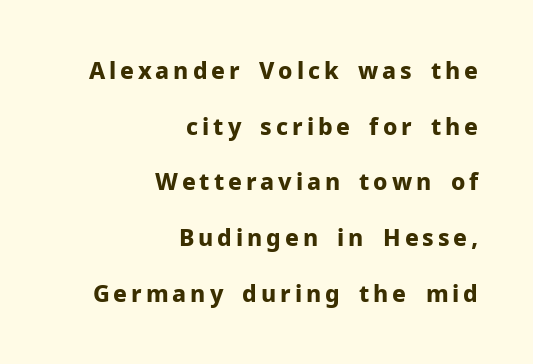
The specimen omits any rule beneath the text block's lines. You'd pick this weight for a headline — it's a proper bold. Line spacing here is loose. The rag falls on the left side of this text block. Upright lettering throughout.
